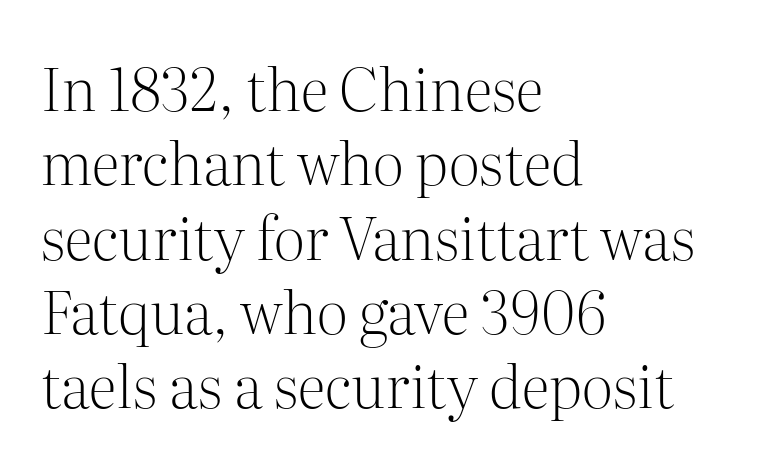
You can tell it's not italic because the verticals are truly vertical. Reading down the column, the eye jumps a familiar distance to each next line. The strokes carry an ordinary text weight at most. The letterforms sit shoulder to shoulder at normal distance. You could not count columns in this text — the font is proportionally spaced. Descenders are the only things crossing below the line.
